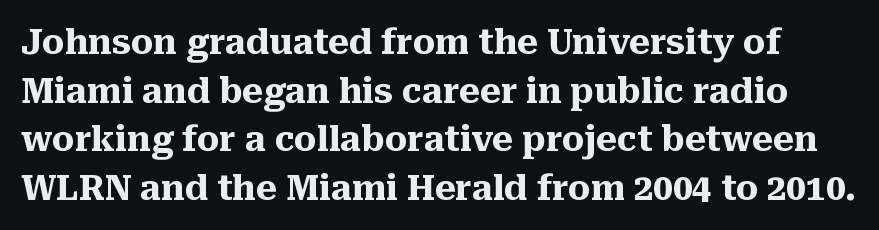
Q: Is the text bold? A: Yes.
Q: Is the text italic (slanted)? A: No, it is upright.
Q: Is the typeface a serif or a sans-serif typeface? A: Serif.
Q: Is the text underlined? A: No.
Q: Is the spacing between letters normal or unusually wide? A: Normal.
Q: Is the spacing between lines tight, normal or loose? A: Normal.
Q: Width (condensed, normal, or wide)? A: Normal.
Q: Stroke contrast? A: Medium.
Q: x-height? A: Medium.
Q: Monospaced? A: No.
